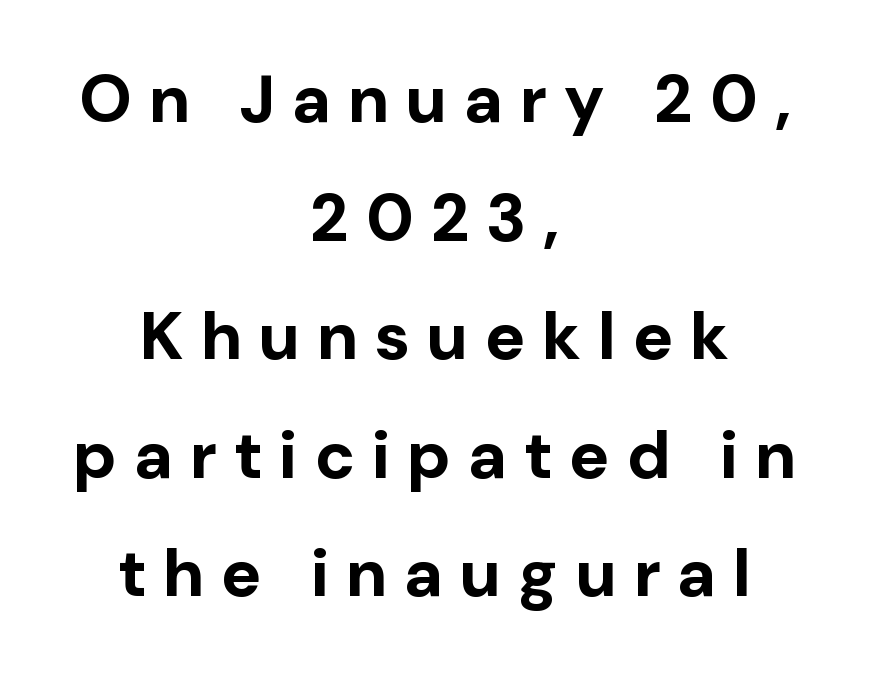
The image shows 67 px bold sans-serif type, upright; set centered, line spacing 1.77x, unusually wide letter spacing (+0.26 em), not underlined; low stroke contrast and a medium x-height.
